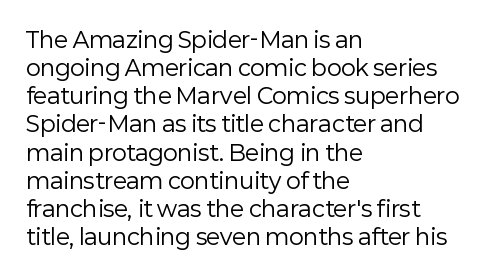
The image shows 22 px text type, upright; set left-aligned, normal line spacing (1.28x), normal letter spacing, not underlined.
